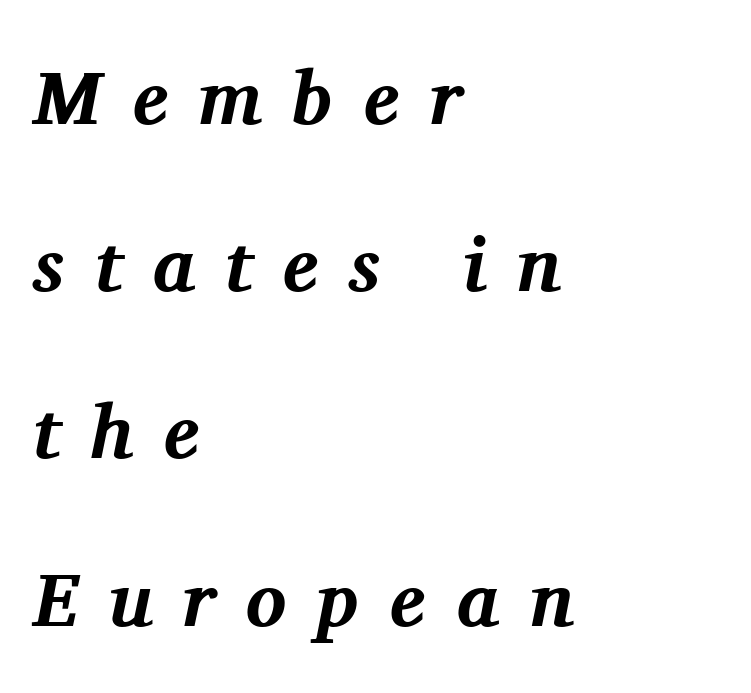
The image shows 76 px bold serif type, italic (leaning right); set left-aligned, loose line spacing (2.2x), unusually wide letter spacing (+0.4 em), not underlined; medium stroke contrast and a medium x-height.
